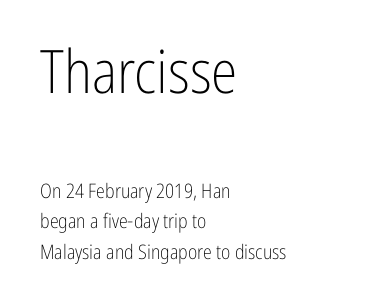
{"serif": "no", "italic": "no", "bold": "no", "weight": "light", "width": "condensed", "stroke_contrast": "low", "x_height": "medium", "monospaced": "no", "underline": "no", "align": "left", "line_spacing": "normal", "line_spacing_ratio": 1.53, "letter_spacing": "normal", "letter_spacing_em": 0.0, "larger_block": "first", "size_ratio": 3.0, "glyph_px": 60}
